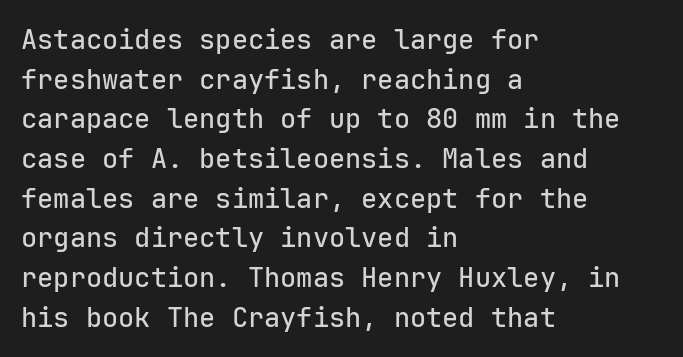
Reading down the column, the eye jumps a familiar distance to each next line. The gaps between neighbouring characters are ordinary and unremarkable. Every character sits straight up, as roman type does. These lines stack with their left ends in a neat column. Bare-footed words on every line.
